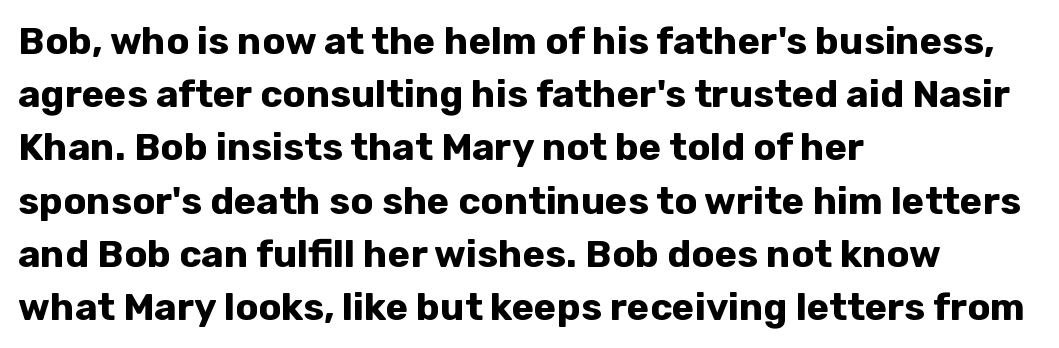
Q: Is the text bold? A: Yes.
Q: Is the text italic (slanted)? A: No, it is upright.
Q: Is the typeface a serif or a sans-serif typeface? A: Sans-serif.
Q: Is the text underlined? A: No.
Q: How is the paragraph aligned? A: Left-aligned.
Q: Is the spacing between letters normal or unusually wide? A: Normal.
Q: Is the spacing between lines tight, normal or loose? A: Normal.
Q: Width (condensed, normal, or wide)? A: Normal.
Q: Stroke contrast? A: Low.
Q: x-height? A: Medium.
Q: Monospaced? A: No.
